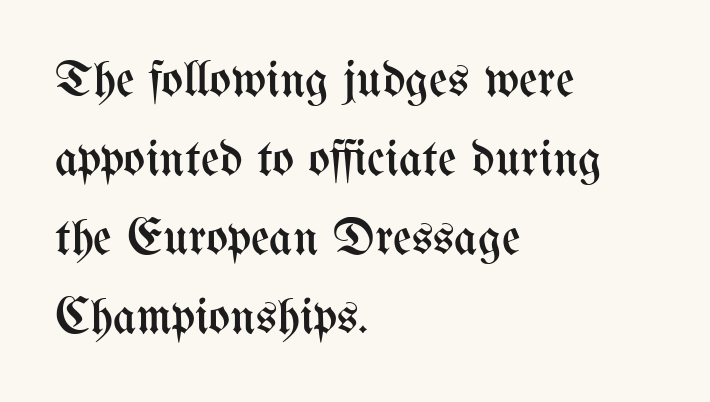
The image shows 51 px regular-weight, condensed type, upright; set left-aligned, normal line spacing (1.55x), normal letter spacing, not underlined; medium stroke contrast and a medium x-height.
